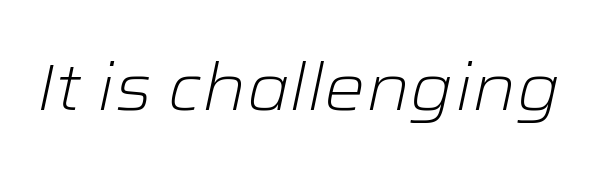
Q: Is the text bold? A: No.
Q: Is the text italic (slanted)? A: Yes, it leans right by about 12 degrees.
Q: Is the text underlined? A: No.
Q: Is the spacing between letters normal or unusually wide? A: Normal.
Q: Width (condensed, normal, or wide)? A: Wide.
Q: Stroke contrast? A: Low.
Q: x-height? A: Medium.
Q: Monospaced? A: No.
